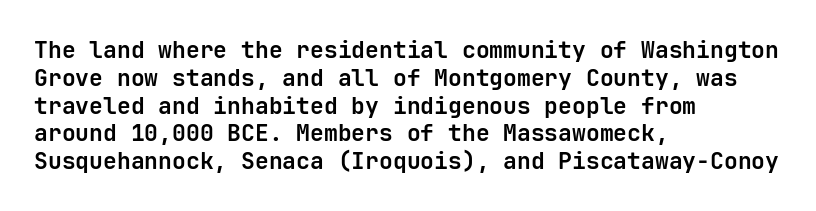
Short and long lines alike share a common starting point at left. Unlike italic type, these characters show no tilt at all. The passage shown is emphatically bold. The face used here is rendered with its standard letterfit. The space beneath each line is pristine and unruled.
